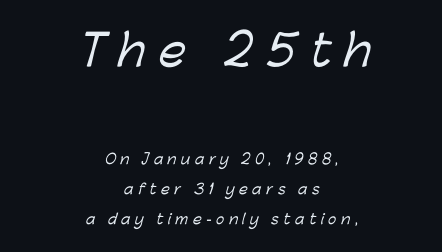
The image shows 43 px sans-serif type; set centered, loose line spacing (2.15x), unusually wide letter spacing (+0.32 em), not underlined; the first (top) block is 3.07x larger; low stroke contrast and a medium x-height.
